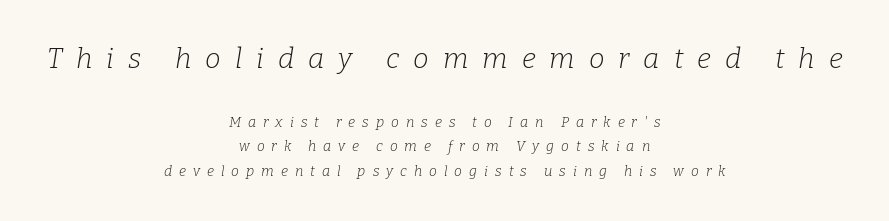
{"serif": "yes", "italic": "yes", "lean": "right", "slant_degrees": 9, "bold": "no", "weight": "light", "width": "normal", "stroke_contrast": "low", "x_height": "medium", "monospaced": "no", "underline": "no", "align": "center", "line_spacing_ratio": 1.76, "letter_spacing": "wide", "letter_spacing_em": 0.5, "larger_block": "first", "size_ratio": 2.0, "glyph_px": 28}
